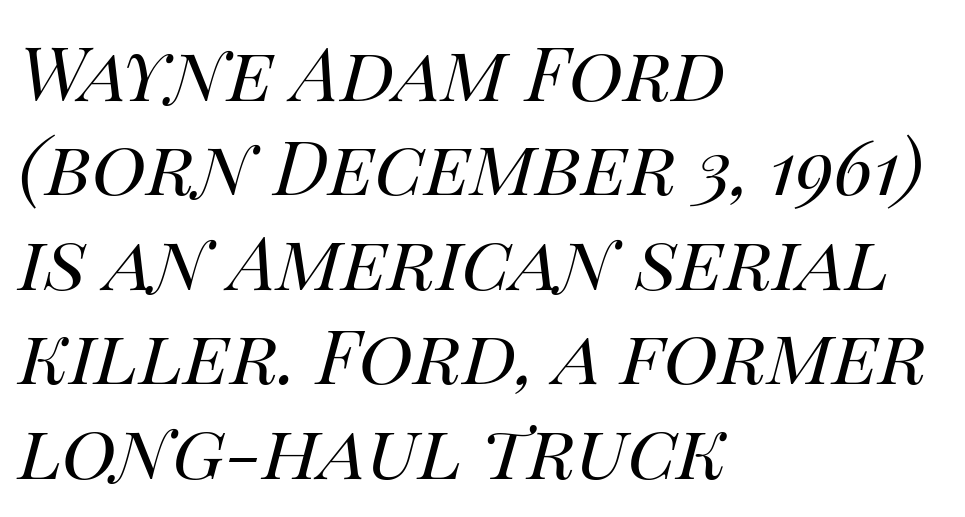
{"italic": "yes", "lean": "right", "slant_degrees": 14, "bold": "no", "weight": "regular", "width": "normal", "stroke_contrast": "high", "x_height": "large", "monospaced": "no", "underline": "no", "align": "left", "line_spacing": "normal", "line_spacing_ratio": 1.26, "letter_spacing": "normal", "letter_spacing_em": 0.0, "glyph_px": 75}
